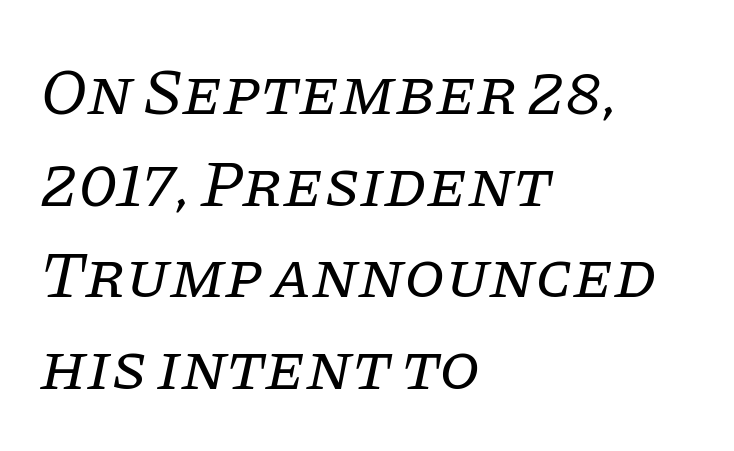
The image shows 66 px regular-weight serif type, italic (leaning right); set left-aligned, normal line spacing (1.39x), normal letter spacing, not underlined; low stroke contrast and a large x-height.
